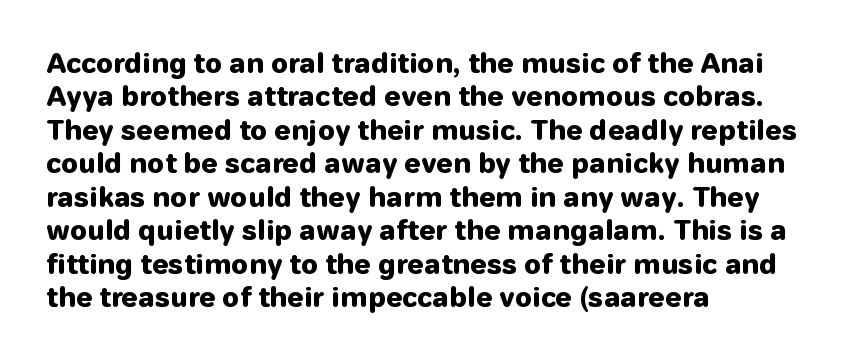
Q: Is the text bold? A: Yes.
Q: Is the text italic (slanted)? A: No, it is upright.
Q: Is the text underlined? A: No.
Q: How is the paragraph aligned? A: Left-aligned.
Q: Is the spacing between letters normal or unusually wide? A: Normal.
